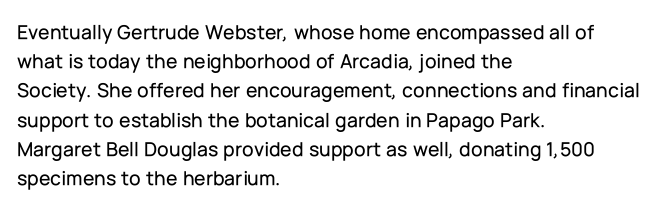
Q: Is the text italic (slanted)? A: No, it is upright.
Q: Is the text underlined? A: No.
Q: How is the paragraph aligned? A: Left-aligned.
Q: Is the spacing between letters normal or unusually wide? A: Normal.
Q: Is the spacing between lines tight, normal or loose? A: Normal.
